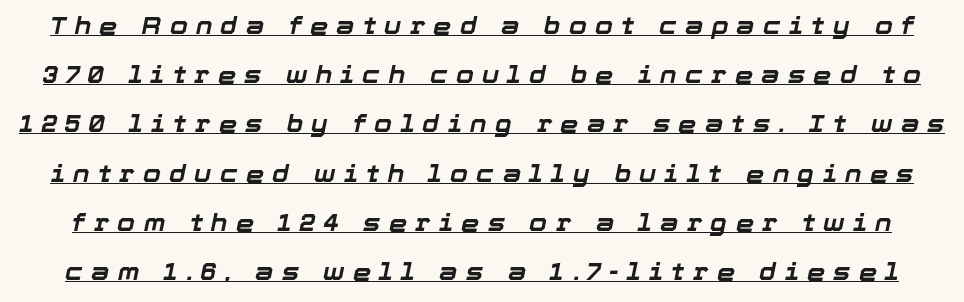
The image shows 23 px bold type, italic (leaning right); set loose line spacing (2.14x), unusually wide letter spacing (+0.36 em), underlined.
